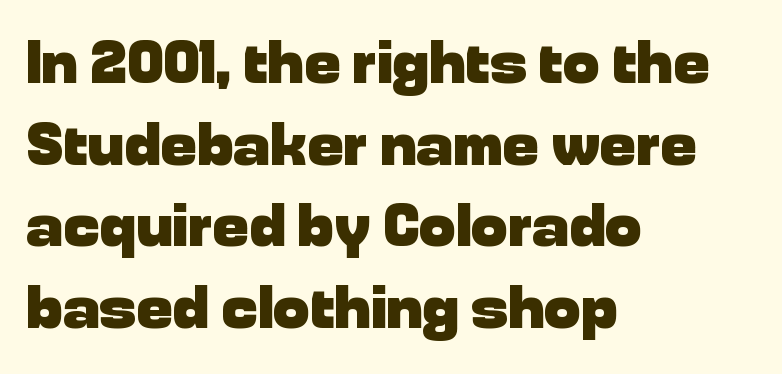
{"serif": "no", "italic": "no", "bold": "yes", "weight": "heavy", "width": "normal", "stroke_contrast": "low", "x_height": "medium", "monospaced": "no", "underline": "no", "align": "left", "line_spacing": "normal", "line_spacing_ratio": 1.34, "letter_spacing": "normal", "letter_spacing_em": 0.0, "glyph_px": 61}
